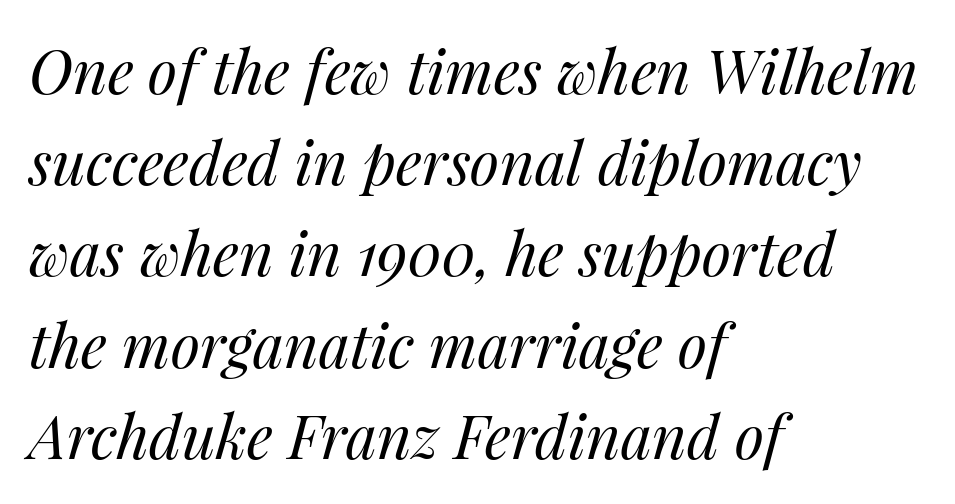
The image shows 60 px regular-weight type, italic (leaning right); set left-aligned, normal line spacing (1.52x), normal letter spacing, not underlined; medium stroke contrast and a medium x-height.
